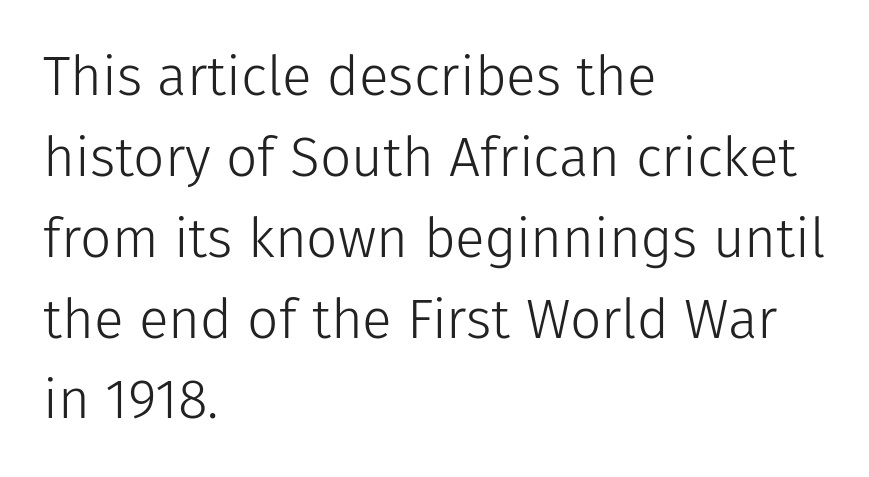
{"serif": "no", "italic": "no", "bold": "no", "weight": "light", "width": "normal", "stroke_contrast": "low", "x_height": "medium", "monospaced": "no", "underline": "no", "align": "left", "line_spacing": "normal", "line_spacing_ratio": 1.47, "letter_spacing": "normal", "letter_spacing_em": 0.0, "glyph_px": 55}
